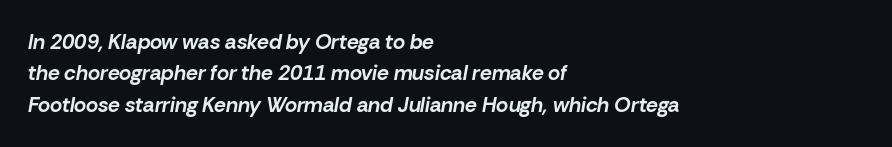
Q: Is the text bold? A: Yes.
Q: Is the text italic (slanted)? A: Yes, it leans right by about 10 degrees.
Q: Is the text underlined? A: No.
Q: How is the paragraph aligned? A: Left-aligned.
Q: Is the spacing between letters normal or unusually wide? A: Normal.
Q: Is the spacing between lines tight, normal or loose? A: Normal.
